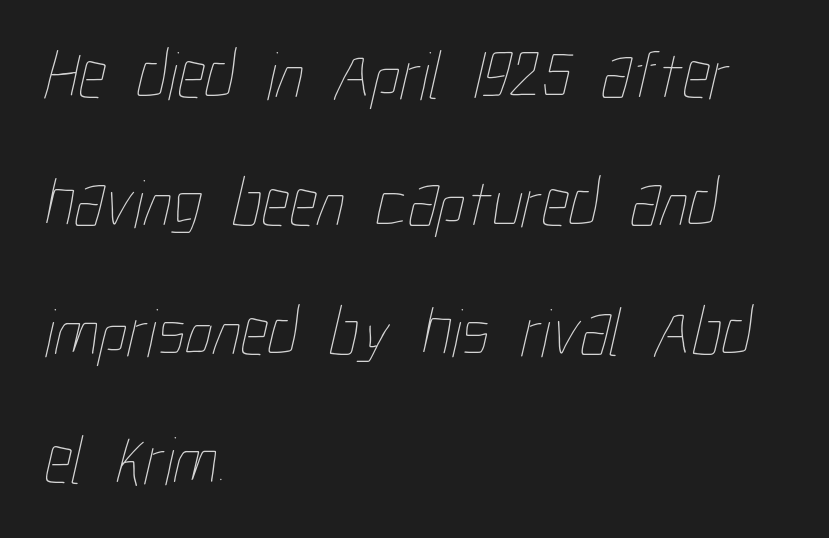
{"bold": "no", "weight": "thin", "width": "condensed", "stroke_contrast": "low", "x_height": "medium", "monospaced": "no", "underline": "no", "align": "left", "line_spacing_ratio": 1.86, "letter_spacing": "normal", "letter_spacing_em": 0.0, "glyph_px": 69}
